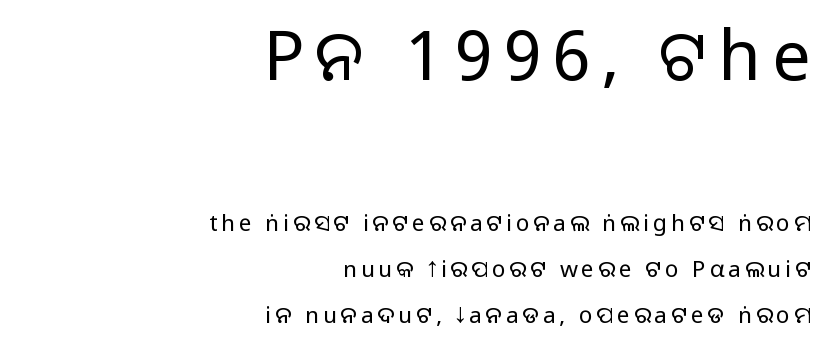
Q: Is the text bold? A: No.
Q: Is the text italic (slanted)? A: No, it is upright.
Q: Is the typeface a serif or a sans-serif typeface? A: Sans-serif.
Q: Is the text underlined? A: No.
Q: How is the paragraph aligned? A: Right-aligned.
Q: Is the spacing between lines tight, normal or loose? A: Loose.
Q: Which block of text is set in a larger size, the first (top) or the second (bottom)? A: The first (top) one.
Q: Width (condensed, normal, or wide)? A: Normal.
Q: Stroke contrast? A: Low.
Q: x-height? A: Large.
Q: Monospaced? A: No.
